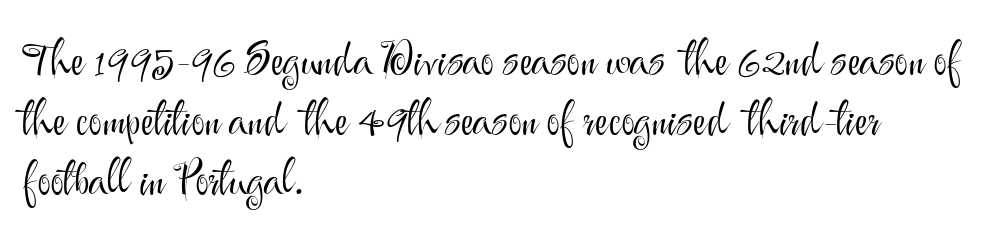
Q: Is the text bold? A: No.
Q: Is the typeface a serif or a sans-serif typeface? A: Sans-serif.
Q: Is the text underlined? A: No.
Q: How is the paragraph aligned? A: Left-aligned.
Q: Is the spacing between letters normal or unusually wide? A: Normal.
Q: Is the spacing between lines tight, normal or loose? A: Normal.
Q: Width (condensed, normal, or wide)? A: Normal.
Q: Stroke contrast? A: Medium.
Q: x-height? A: Small.
Q: Monospaced? A: No.
